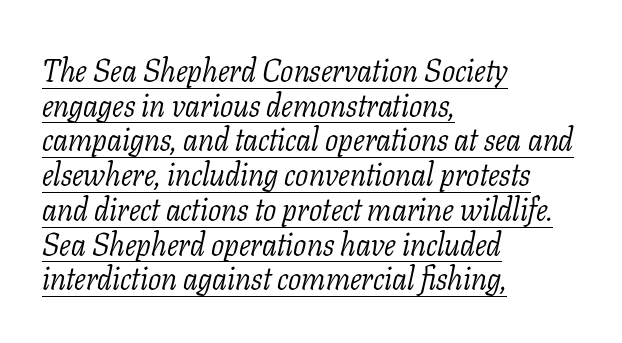
The image shows 31 px light serif type, italic (leaning right); set left-aligned, tight line spacing (1.12x), normal letter spacing, underlined; low stroke contrast and a medium x-height.
